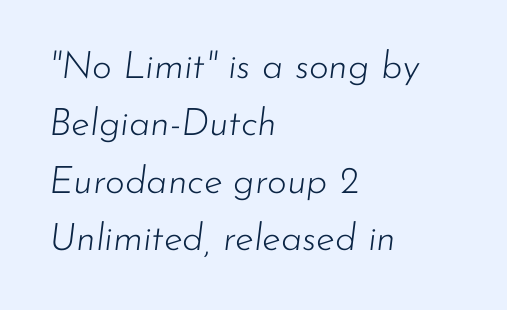
Do the characters align in a grid? No, the font is proportional. Default kerning and tracking; the words read as compact shapes. A normal amount of white space separates one row of letters from the next. The rendering applies a slant to the glyphs.
